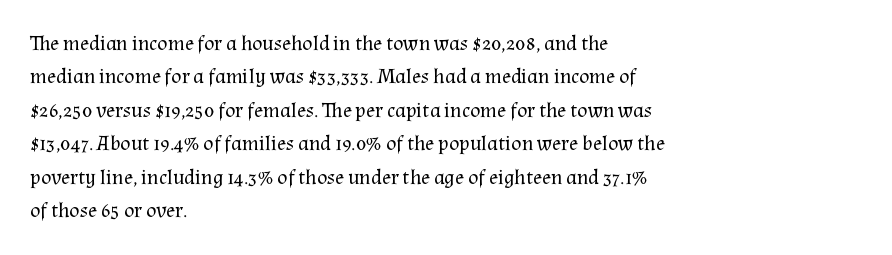
The image shows 21 px text type, upright; set left-aligned, normal line spacing (1.59x), normal letter spacing, not underlined.
